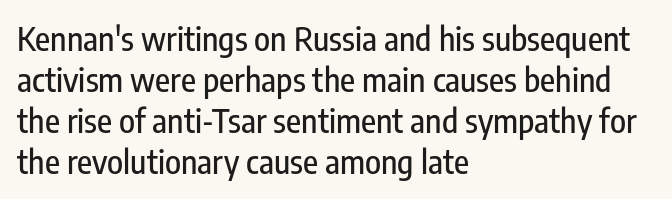
{"serif": "no", "italic": "no", "width": "condensed", "stroke_contrast": "low", "x_height": "medium", "monospaced": "no", "underline": "no", "align": "left", "line_spacing_ratio": 1.24, "letter_spacing": "normal", "letter_spacing_em": 0.0, "glyph_px": 33}
